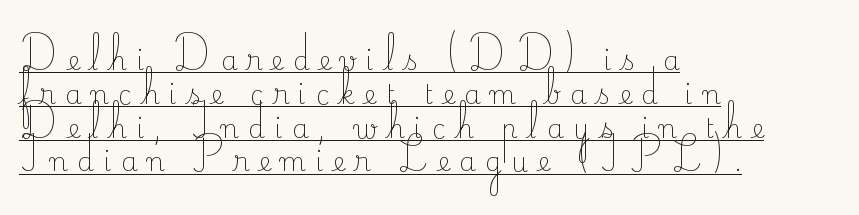
{"italic": "no", "bold": "no", "underline": "yes", "align": "left", "line_spacing": "normal", "line_spacing_ratio": 1.3, "letter_spacing": "wide", "letter_spacing_em": 0.38, "glyph_px": 26}
